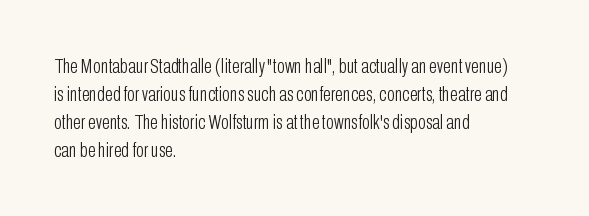
The paragraph has a hard left edge and a soft right edge. Rows of type keep a routine distance in the vertical direction. The letters sit at their default tracking, neither squeezed nor spread. Posture: vertical.
